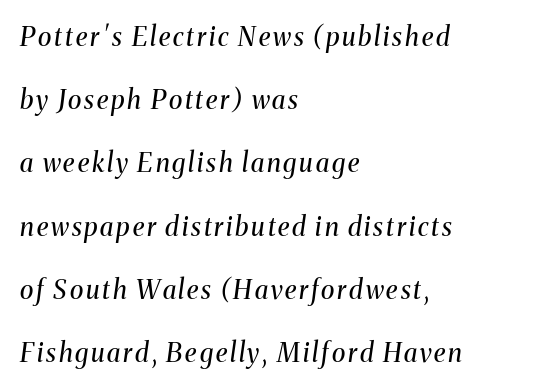
Q: Is the text bold? A: No.
Q: Is the text italic (slanted)? A: Yes, it leans right by about 8 degrees.
Q: Is the text underlined? A: No.
Q: How is the paragraph aligned? A: Left-aligned.
Q: Is the spacing between lines tight, normal or loose? A: Loose.
